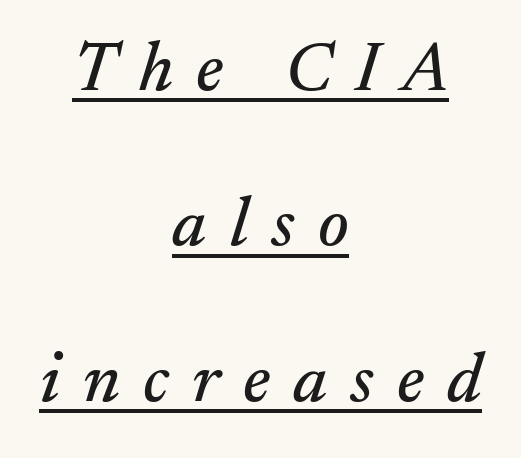
Q: Is the text italic (slanted)? A: Yes, it leans right by about 17 degrees.
Q: Is the typeface a serif or a sans-serif typeface? A: Serif.
Q: Is the text underlined? A: Yes.
Q: How is the paragraph aligned? A: Centered.
Q: Is the spacing between letters normal or unusually wide? A: Unusually wide.
Q: Is the spacing between lines tight, normal or loose? A: Loose.
Q: Width (condensed, normal, or wide)? A: Normal.
Q: Stroke contrast? A: Medium.
Q: x-height? A: Small.
Q: Monospaced? A: No.
